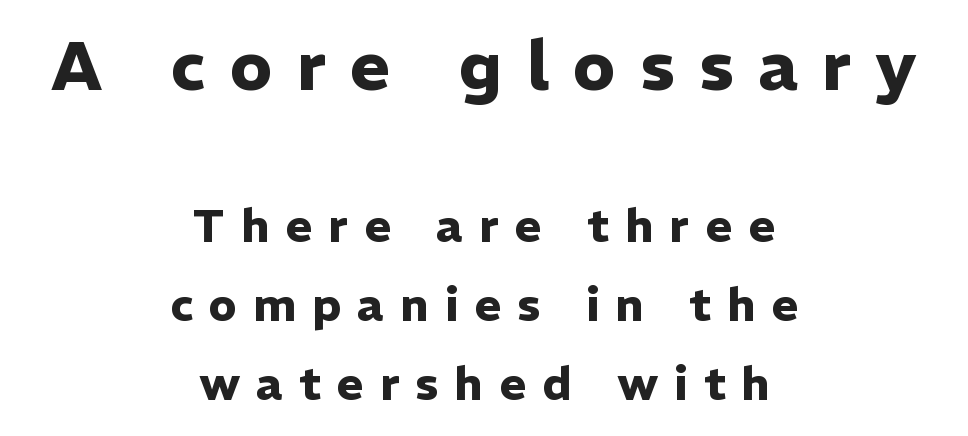
Q: Is the text bold? A: Yes.
Q: Is the text italic (slanted)? A: No, it is upright.
Q: Is the typeface a serif or a sans-serif typeface? A: Sans-serif.
Q: Is the text underlined? A: No.
Q: How is the paragraph aligned? A: Centered.
Q: Is the spacing between letters normal or unusually wide? A: Unusually wide.
Q: Which block of text is set in a larger size, the first (top) or the second (bottom)? A: The first (top) one.
Q: Width (condensed, normal, or wide)? A: Normal.
Q: Stroke contrast? A: Low.
Q: x-height? A: Medium.
Q: Monospaced? A: No.
